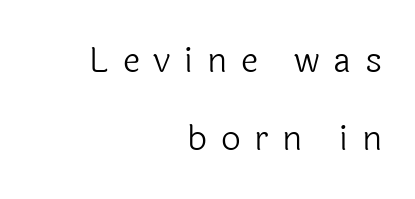
{"serif": "no", "italic": "no", "bold": "no", "weight": "light", "width": "normal", "x_height": "medium", "monospaced": "no", "underline": "no", "align": "right", "line_spacing": "loose", "line_spacing_ratio": 2.22, "letter_spacing": "wide", "letter_spacing_em": 0.39, "glyph_px": 35}
